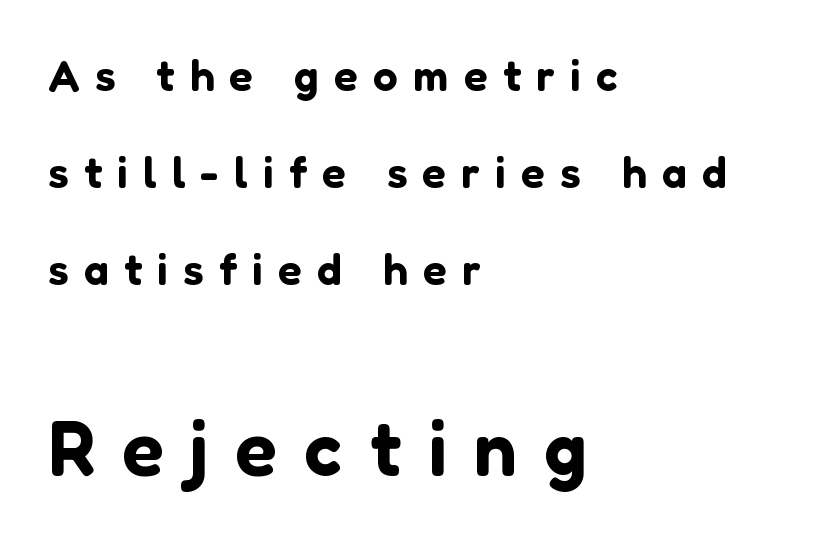
Scale increases going downward across the two blocks. Tall strokes in this sample are plumb rather than angled. Words float on clear page, feet unadorned. Here the glyphs are tracked loosely, breaking word shapes into spaced letters. Left-aligned paragraph, ragged on the right.
